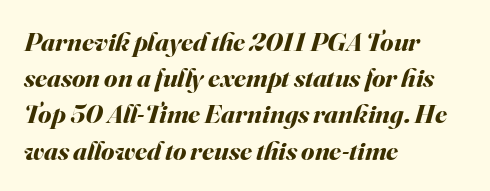
{"italic": "yes", "lean": "right", "slant_degrees": 16, "bold": "yes", "underline": "no", "align": "left", "line_spacing": "normal", "line_spacing_ratio": 1.34, "letter_spacing": "normal", "letter_spacing_em": 0.0, "glyph_px": 27}
